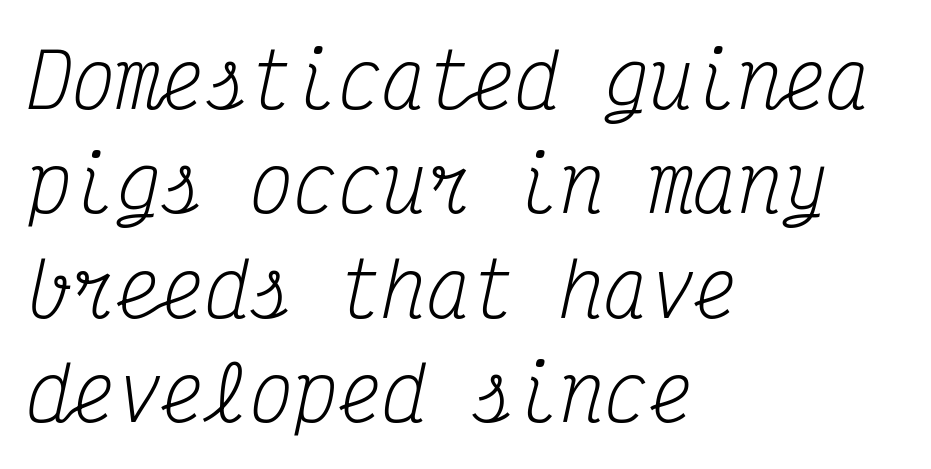
The image shows 74 px regular-weight, condensed serif type, italic (leaning right), monospaced; set left-aligned, normal line spacing (1.41x), normal letter spacing, not underlined; medium stroke contrast and a medium x-height.
